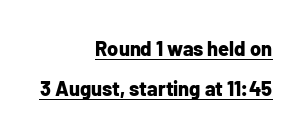
Typesetter's note: full bold, strokes at maximum text heaviness. A flush-right, rag-left setting is used for this passage. Looks like someone drew a line under every word here. Characters remain perfectly vertical along every line. Compared with typical paragraphs, the rows here are farther apart. The horizontal fit of the characters is conventional and even.
